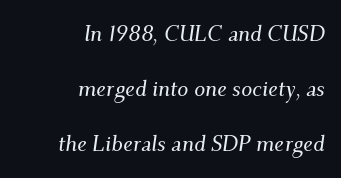
The image shows 22 px text type, italic (leaning right); set right-aligned, loose line spacing (2.49x), normal letter spacing, not underlined.
